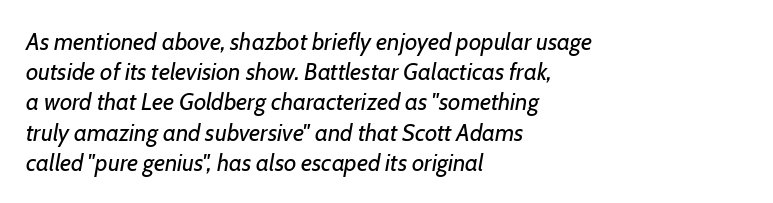
The image shows 24 px text type, italic (leaning right); set left-aligned, normal line spacing (1.26x), normal letter spacing, not underlined.
